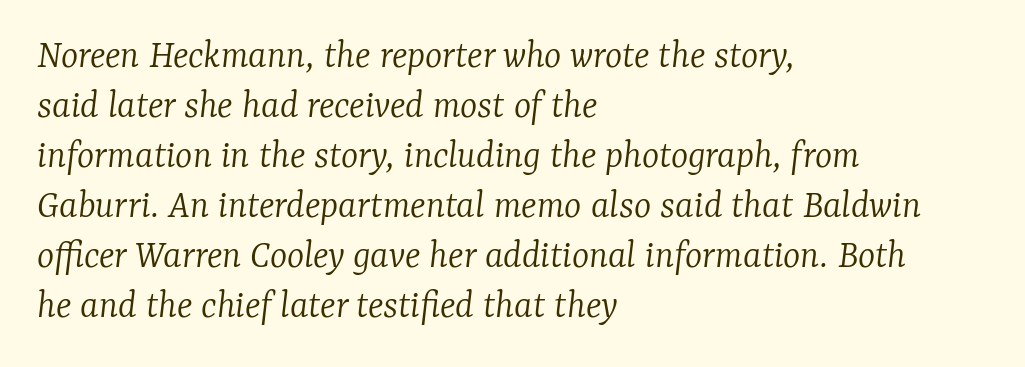
The specimen omits any rule beneath the text block's lines. Short note: letters normally spaced. A typesetter would call this proportional, since set widths differ per character. The font is comparable to plain body text, perhaps lighter.
